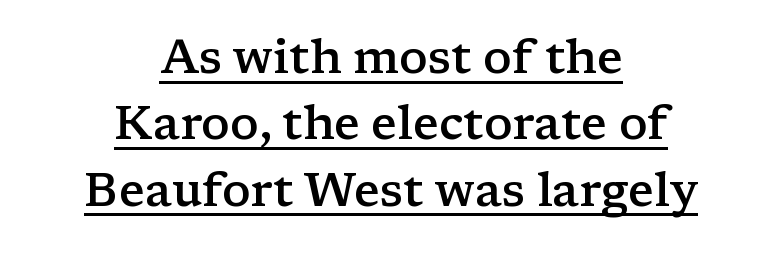
{"serif": "yes", "italic": "no", "bold": "semi", "weight": "semibold", "width": "wide", "stroke_contrast": "low", "x_height": "medium", "monospaced": "no", "underline": "yes", "align": "center", "line_spacing": "normal", "line_spacing_ratio": 1.41, "letter_spacing": "normal", "letter_spacing_em": 0.0, "glyph_px": 47}
